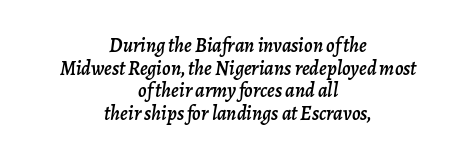
{"italic": "yes", "lean": "right", "slant_degrees": 7, "underline": "no", "align": "center", "line_spacing": "tight", "line_spacing_ratio": 1.13, "letter_spacing": "normal", "letter_spacing_em": 0.0, "glyph_px": 20}
